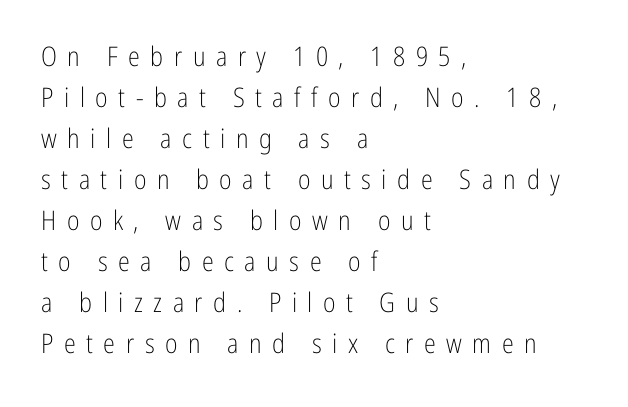
Q: Is the text bold? A: No.
Q: Is the text italic (slanted)? A: No, it is upright.
Q: Is the text underlined? A: No.
Q: How is the paragraph aligned? A: Left-aligned.
Q: Is the spacing between letters normal or unusually wide? A: Unusually wide.
Q: Is the spacing between lines tight, normal or loose? A: Normal.
